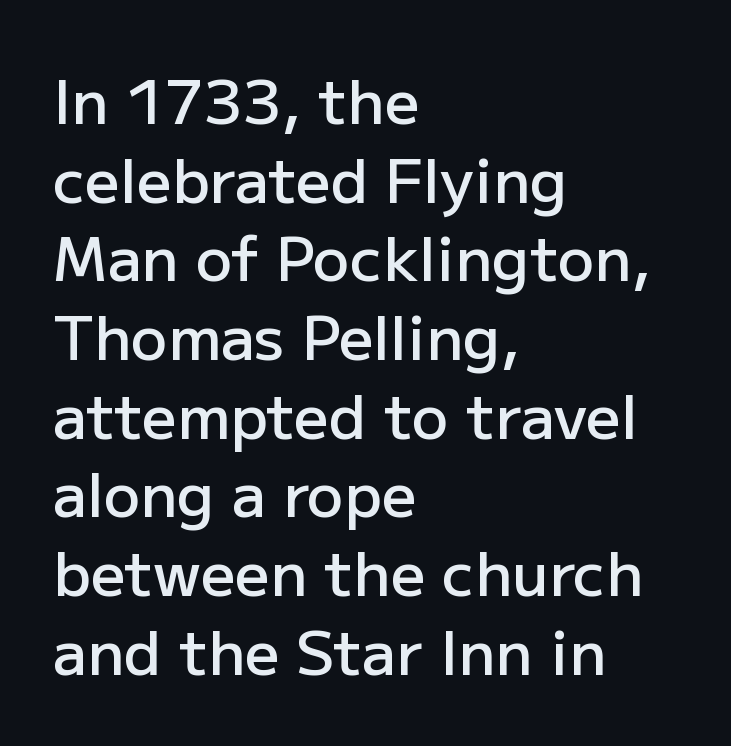
{"serif": "no", "italic": "no", "bold": "semi", "weight": "semibold", "width": "normal", "stroke_contrast": "low", "x_height": "medium", "monospaced": "no", "underline": "no", "align": "left", "line_spacing": "normal", "line_spacing_ratio": 1.29, "letter_spacing": "normal", "letter_spacing_em": 0.0, "glyph_px": 61}
